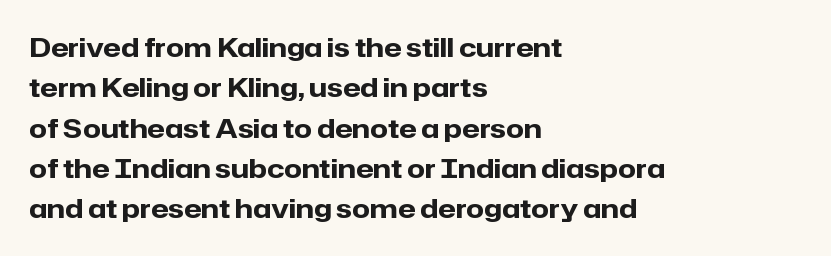
{"italic": "no", "bold": "yes", "underline": "no", "align": "left", "line_spacing": "normal", "line_spacing_ratio": 1.55, "letter_spacing": "normal", "letter_spacing_em": 0.0, "glyph_px": 26}
